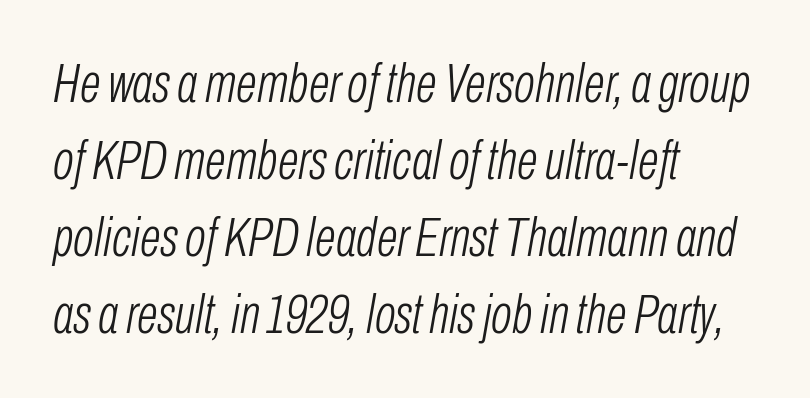
The image shows 55 px light, condensed type, italic (leaning right); set left-aligned, normal line spacing (1.4x), normal letter spacing, not underlined; low stroke contrast and a medium x-height.
